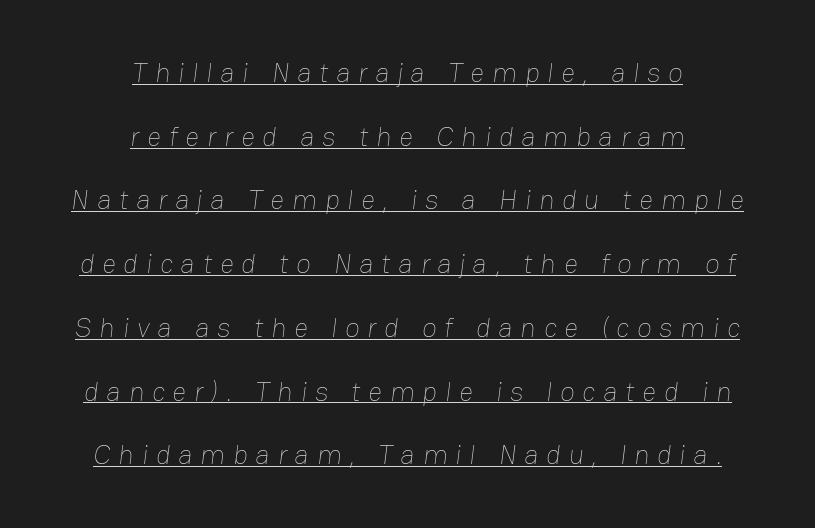
{"bold": "no", "underline": "yes", "align": "center", "line_spacing": "loose", "line_spacing_ratio": 2.36, "letter_spacing": "wide", "letter_spacing_em": 0.29, "glyph_px": 27}
